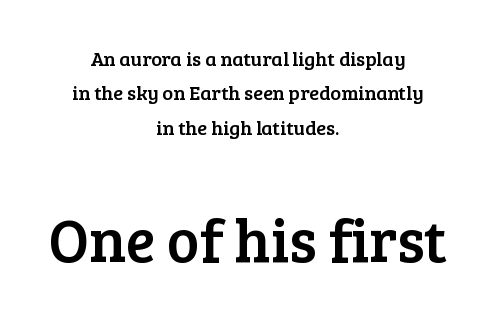
Look at the tracking — it's just the regular setting, nothing added. Rule under the text: the space is simply empty. Character size in the trailing block exceeds that of the leading block. Posture: straight, roman, zero tilt. To sum up the face: it has serifs. This sample has the flowing, uneven cadence of proportional lettering.
